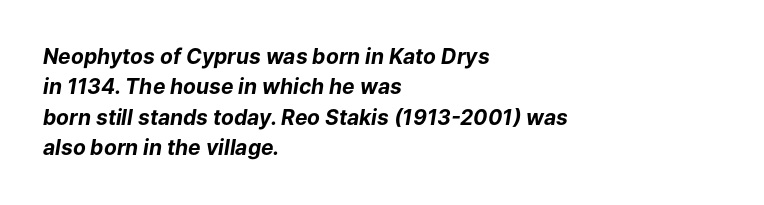
The image shows 21 px bold type, italic (leaning right); set left-aligned, normal line spacing (1.45x), normal letter spacing, not underlined.
